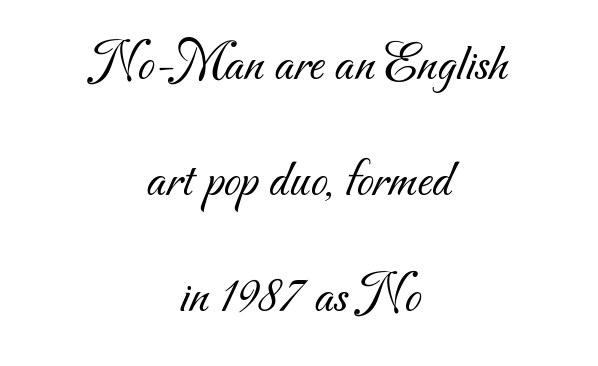
{"serif": "no", "bold": "no", "weight": "light", "width": "normal", "stroke_contrast": "medium", "x_height": "small", "monospaced": "no", "underline": "no", "align": "center", "line_spacing": "loose", "line_spacing_ratio": 2.15, "letter_spacing": "normal", "letter_spacing_em": 0.0, "glyph_px": 54}
